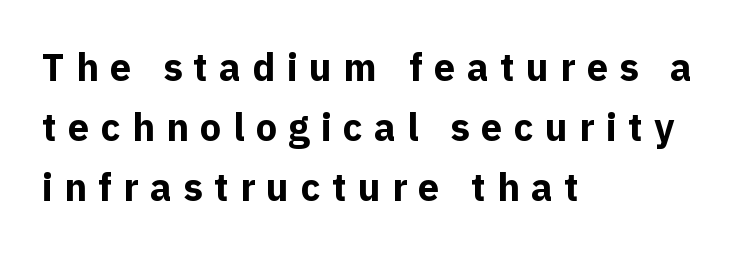
Q: Is the text bold? A: Yes.
Q: Is the text italic (slanted)? A: No, it is upright.
Q: Is the typeface a serif or a sans-serif typeface? A: Sans-serif.
Q: Is the text underlined? A: No.
Q: How is the paragraph aligned? A: Left-aligned.
Q: Is the spacing between letters normal or unusually wide? A: Unusually wide.
Q: Is the spacing between lines tight, normal or loose? A: Normal.
Q: Width (condensed, normal, or wide)? A: Normal.
Q: x-height? A: Medium.
Q: Monospaced? A: No.
